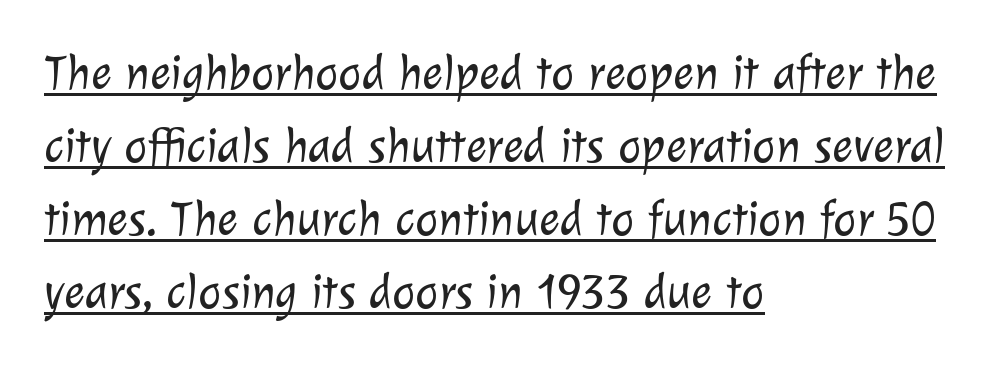
The image shows 49 px light sans-serif type; set left-aligned, normal line spacing (1.49x), normal letter spacing, underlined; low stroke contrast and a medium x-height.
